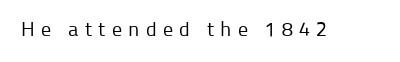
The image shows 20 px text type, upright; set unusually wide letter spacing (+0.31 em), not underlined.
